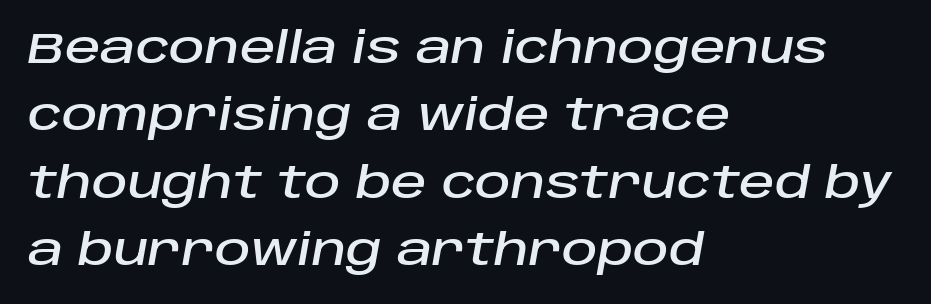
The image shows 44 px text type, italic (leaning right); set left-aligned, normal line spacing (1.53x), normal letter spacing, not underlined; low stroke contrast and a large x-height.
